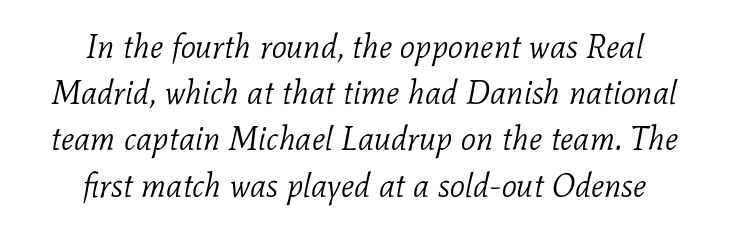
The image shows 33 px light serif type, italic (leaning right); set centered, normal line spacing (1.4x), normal letter spacing, not underlined; low stroke contrast and a medium x-height.
